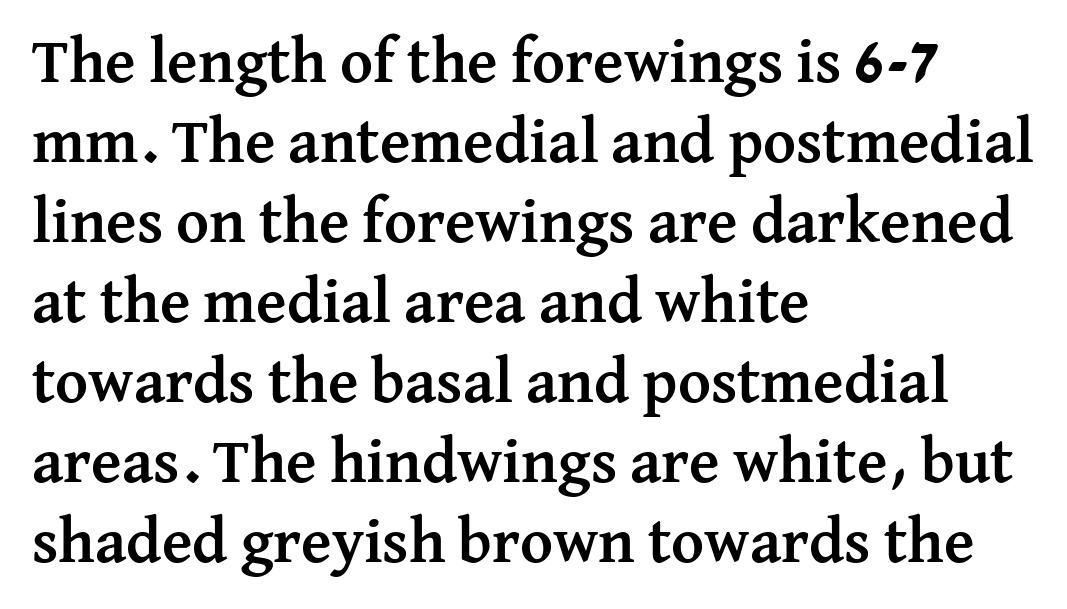
{"serif": "yes", "italic": "no", "bold": "yes", "weight": "semibold", "width": "normal", "stroke_contrast": "medium", "x_height": "medium", "monospaced": "no", "underline": "no", "align": "left", "line_spacing": "normal", "line_spacing_ratio": 1.27, "letter_spacing": "normal", "letter_spacing_em": 0.0, "glyph_px": 63}
